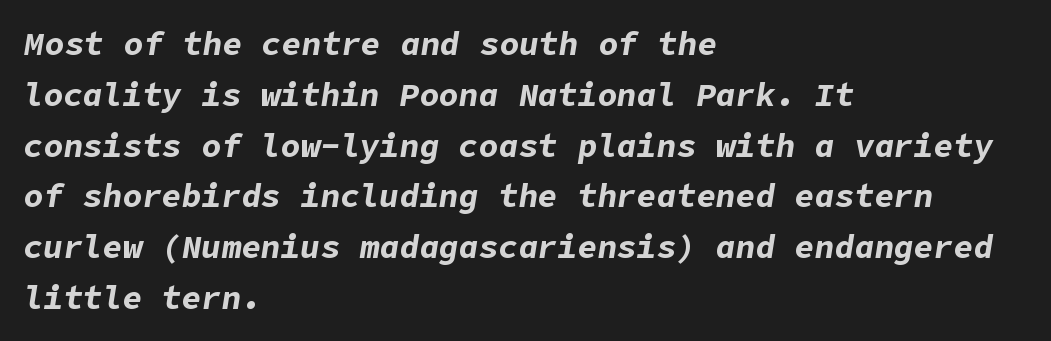
{"italic": "yes", "lean": "right", "slant_degrees": 9, "bold": "yes", "weight": "bold", "width": "normal", "stroke_contrast": "low", "x_height": "medium", "underline": "no", "align": "left", "line_spacing": "normal", "line_spacing_ratio": 1.54, "letter_spacing": "normal", "letter_spacing_em": 0.0, "glyph_px": 33}
